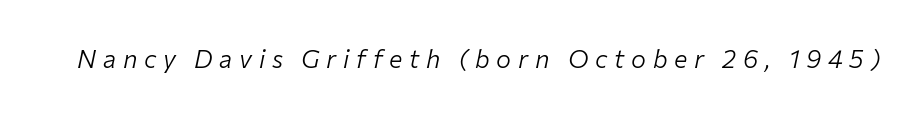
Q: Is the text bold? A: No.
Q: Is the text italic (slanted)? A: Yes, it leans right by about 12 degrees.
Q: Is the text underlined? A: No.
Q: Is the spacing between letters normal or unusually wide? A: Unusually wide.
